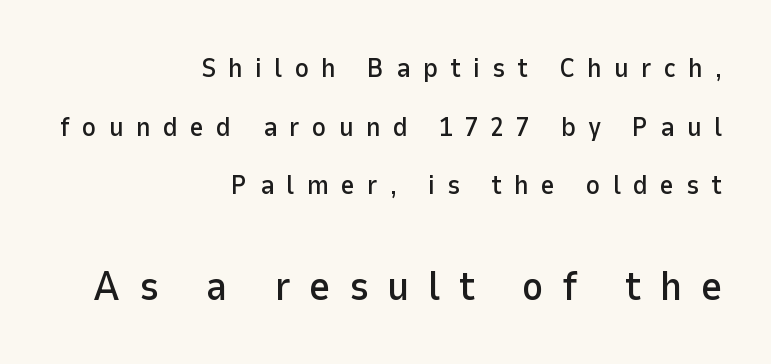
{"serif": "no", "italic": "no", "width": "normal", "stroke_contrast": "low", "x_height": "medium", "monospaced": "no", "underline": "no", "align": "right", "line_spacing": "loose", "line_spacing_ratio": 2.17, "letter_spacing": "wide", "letter_spacing_em": 0.45, "larger_block": "second", "size_ratio": 1.52, "glyph_px": 41}
